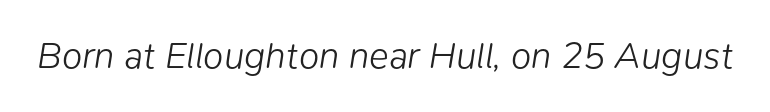
Is the stroke heavy? The answer is a plain regular-or-lighter. Glance below the letters and you will spot only blank space. Think of a printed novel: that variable character pitch is what you see here. Spacing between characters is what you'd get straight out of the box.
